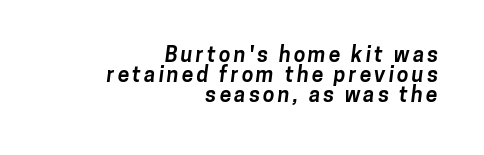
Anything drawn beneath the words? Only blank space. In terms of leading, this rendering errs on the cramped side. In CSS terms this would be text-align: right. Emphasis by weight is at full strength: bold.
